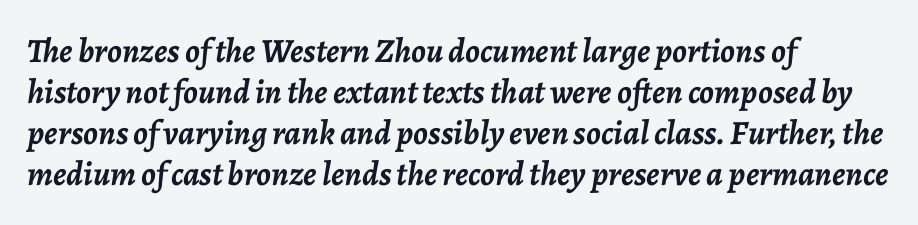
Q: Is the text bold? A: Yes.
Q: Is the text italic (slanted)? A: Yes, it leans right by about 7 degrees.
Q: Is the text underlined? A: No.
Q: How is the paragraph aligned? A: Left-aligned.
Q: Is the spacing between letters normal or unusually wide? A: Normal.
Q: Width (condensed, normal, or wide)? A: Normal.
Q: Stroke contrast? A: Low.
Q: x-height? A: Medium.
Q: Monospaced? A: No.
